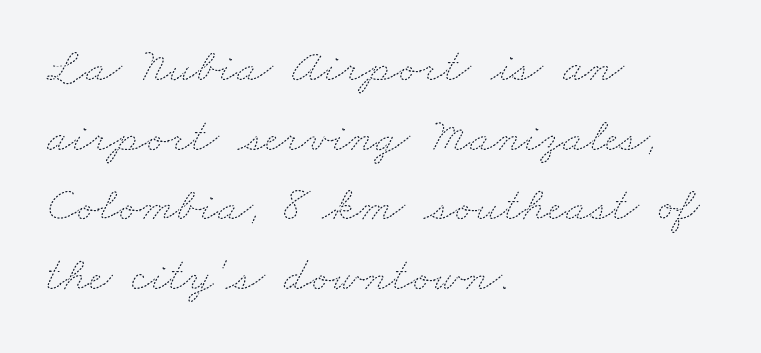
Q: Is the text bold? A: No.
Q: Is the text underlined? A: No.
Q: How is the paragraph aligned? A: Left-aligned.
Q: Is the spacing between letters normal or unusually wide? A: Normal.
Q: Is the spacing between lines tight, normal or loose? A: Normal.
Q: Width (condensed, normal, or wide)? A: Wide.
Q: Stroke contrast? A: Medium.
Q: x-height? A: Small.
Q: Monospaced? A: No.
